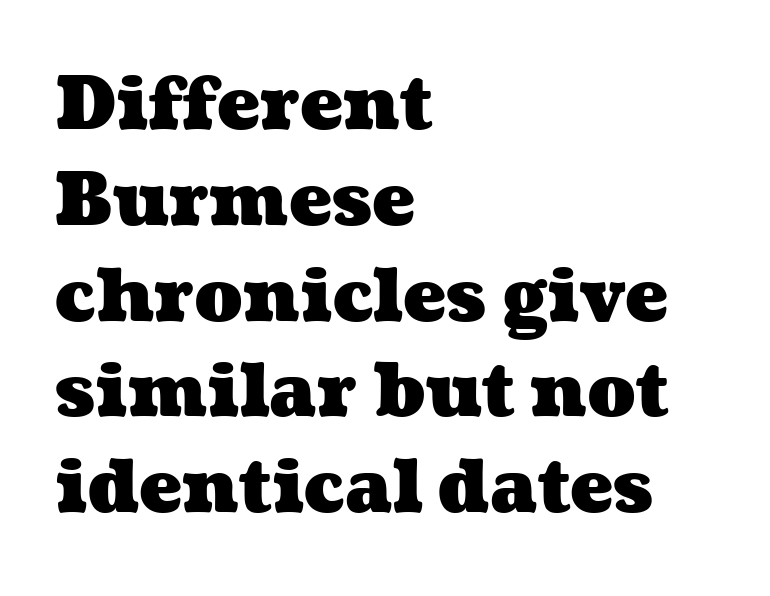
{"bold": "yes", "weight": "heavy", "width": "wide", "stroke_contrast": "medium", "x_height": "medium", "monospaced": "no", "underline": "no", "align": "left", "line_spacing": "normal", "line_spacing_ratio": 1.33, "letter_spacing": "normal", "letter_spacing_em": 0.0, "glyph_px": 72}
